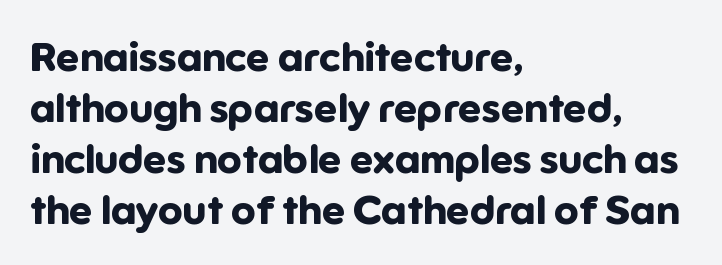
Is this a sans? Yes — the strokes have no serifs. Each word holds together tightly as a unit, with standard inter-letter gaps. Line beginnings align vertically; line endings do not. The rendering uses natural spacing where letterforms have individual widths.
